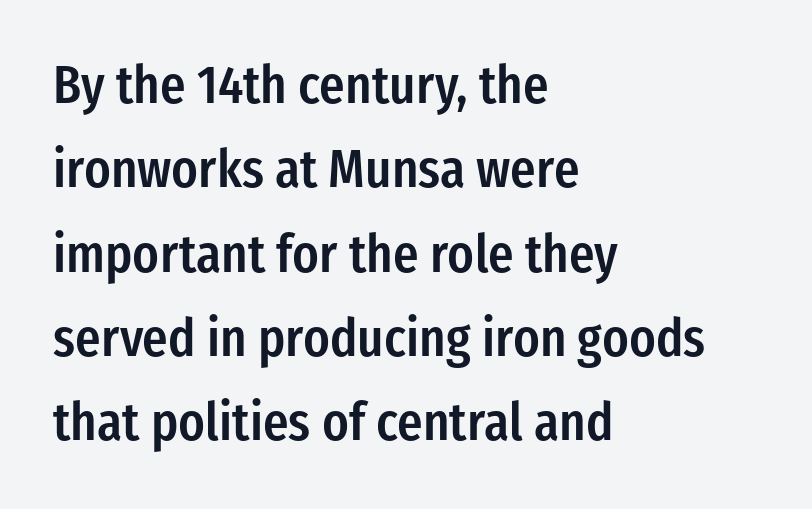
Proportional: the letters do not fall into vertical columns. Plain, unruled lines of type. Every letter is mildly thick-stroked: semibold rather than bold. Does the copy run flush right? No — it runs flush left.
